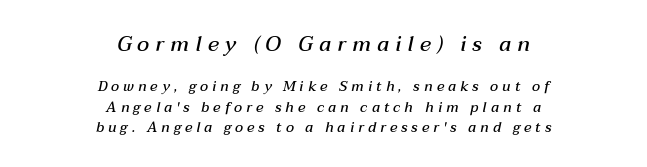
{"italic": "yes", "lean": "right", "slant_degrees": 12, "bold": "semi", "underline": "no", "align": "center", "line_spacing": "normal", "line_spacing_ratio": 1.48, "letter_spacing": "wide", "letter_spacing_em": 0.29, "larger_block": "first", "size_ratio": 1.5, "glyph_px": 21}
